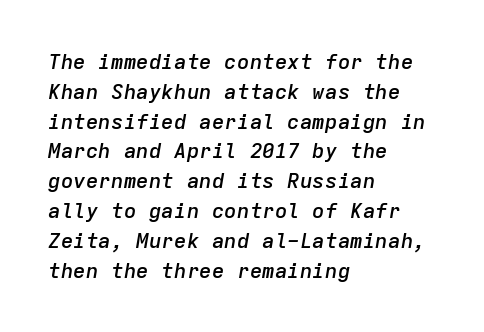
The image shows 21 px text type, italic (leaning right); set left-aligned, normal line spacing (1.42x), normal letter spacing, not underlined.
